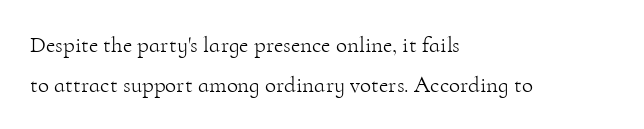
Compared with typical body copy, the letter spacing here is the same. Every character sits straight up, as roman type does. Heaviness? Minimal to ordinary, like unemphasized prose. Caption: multi-line text, flush left, ragged right. Words float on clear page, feet unadorned.
